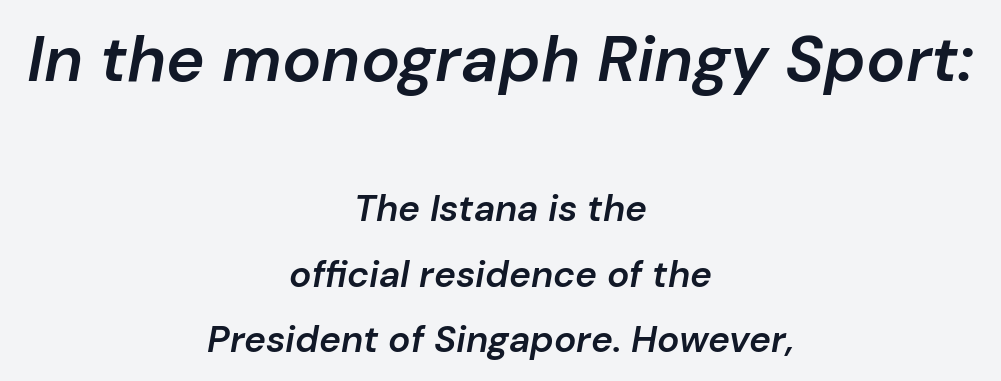
Q: Is the text bold? A: Semi-bold.
Q: Is the text italic (slanted)? A: Yes, it leans right by about 10 degrees.
Q: Is the text underlined? A: No.
Q: How is the paragraph aligned? A: Centered.
Q: Is the spacing between letters normal or unusually wide? A: Normal.
Q: Which block of text is set in a larger size, the first (top) or the second (bottom)? A: The first (top) one.
Q: Width (condensed, normal, or wide)? A: Normal.
Q: Stroke contrast? A: Low.
Q: x-height? A: Medium.
Q: Monospaced? A: No.
